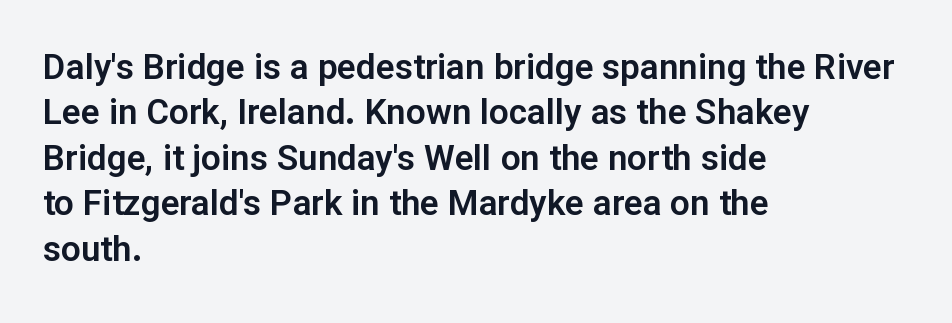
The image shows 35 px sans-serif type, upright; set left-aligned, normal line spacing (1.3x), normal letter spacing, not underlined; low stroke contrast and a medium x-height.
